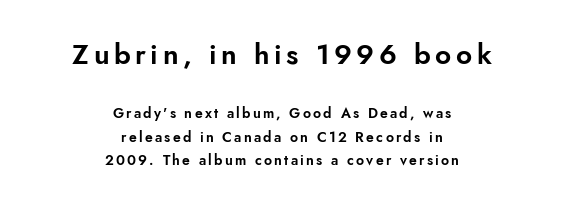
{"serif": "no", "italic": "no", "width": "normal", "stroke_contrast": "low", "x_height": "small", "monospaced": "no", "underline": "no", "align": "center", "line_spacing": "normal", "line_spacing_ratio": 1.68, "larger_block": "first", "size_ratio": 2.0, "glyph_px": 28}
